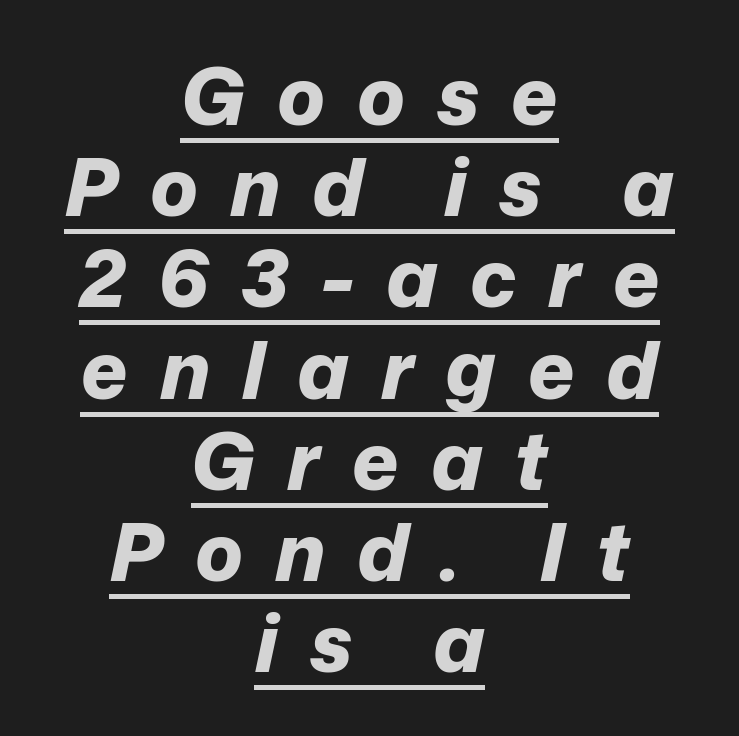
Q: Is the text bold? A: Yes.
Q: Is the text italic (slanted)? A: Yes, it leans right by about 12 degrees.
Q: Is the text underlined? A: Yes.
Q: How is the paragraph aligned? A: Centered.
Q: Is the spacing between letters normal or unusually wide? A: Unusually wide.
Q: Is the spacing between lines tight, normal or loose? A: Tight.
Q: Width (condensed, normal, or wide)? A: Normal.
Q: Stroke contrast? A: Low.
Q: x-height? A: Medium.
Q: Monospaced? A: No.
